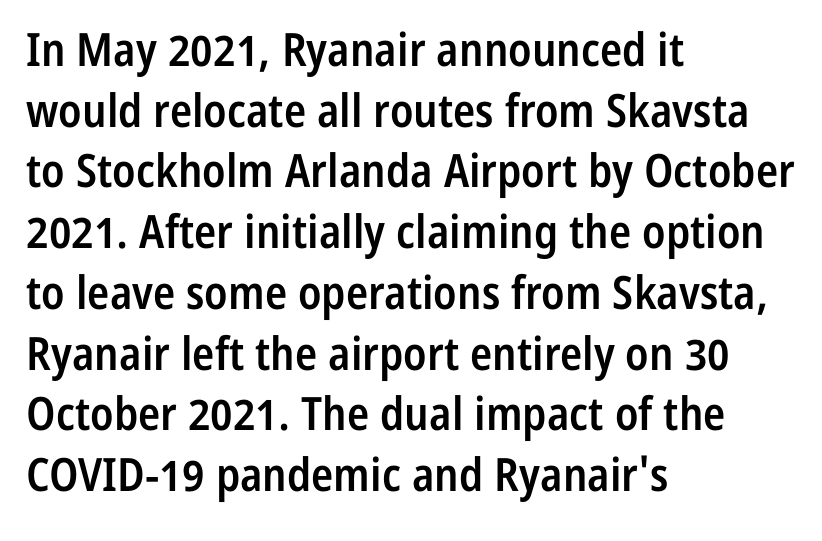
Q: Is the text bold? A: Semi-bold.
Q: Is the text italic (slanted)? A: No, it is upright.
Q: Is the typeface a serif or a sans-serif typeface? A: Sans-serif.
Q: Is the text underlined? A: No.
Q: How is the paragraph aligned? A: Left-aligned.
Q: Is the spacing between letters normal or unusually wide? A: Normal.
Q: Is the spacing between lines tight, normal or loose? A: Normal.
Q: Width (condensed, normal, or wide)? A: Condensed.
Q: Stroke contrast? A: Low.
Q: x-height? A: Medium.
Q: Monospaced? A: No.
